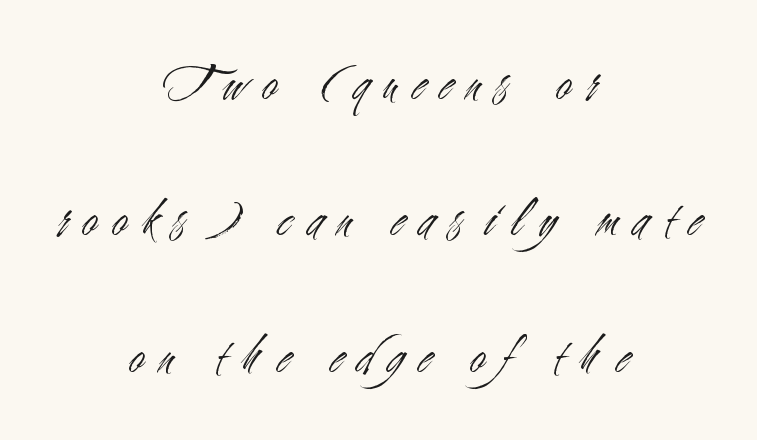
Heft: none added — not bold. Letters rest on an invisible, unmarked baseline. Typographically, this falls in the sans-serif category.
